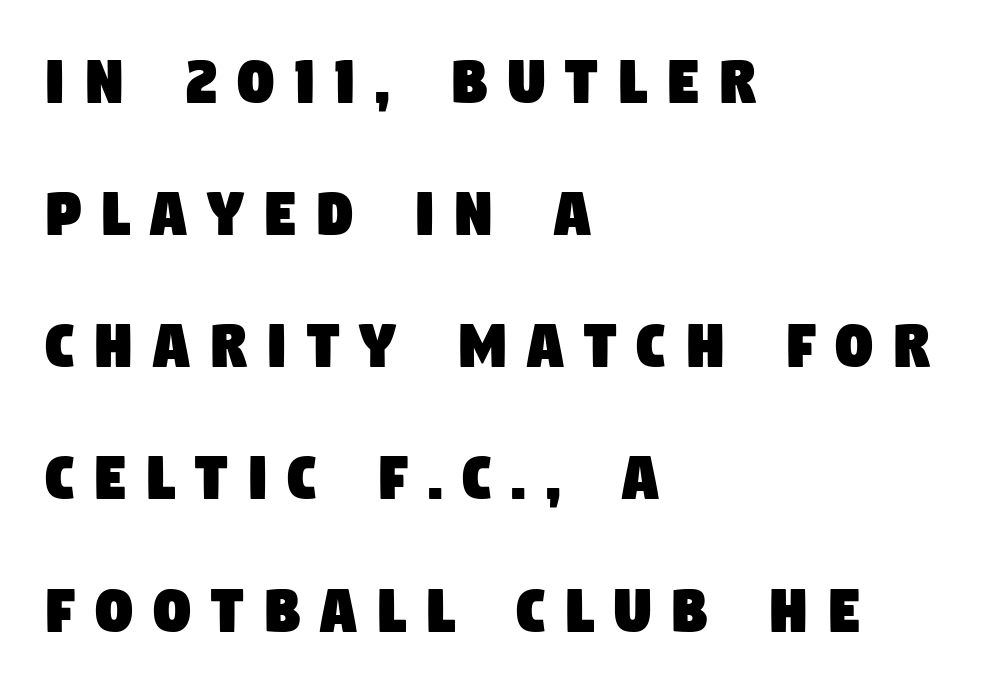
Character widths vary here, with narrow letters taking less room than wide ones. The words here are not underlined. The characters display no serif detailing; their extremities are plain. One-word summary of the alignment: left. Inter-character spacing is expanded well beyond the font's built-in metrics.
